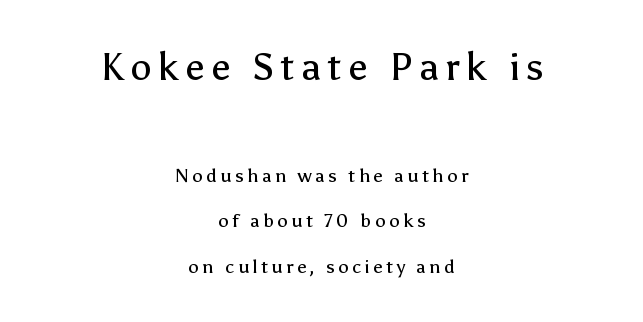
{"serif": "no", "italic": "no", "bold": "no", "weight": "regular", "width": "normal", "stroke_contrast": "low", "x_height": "medium", "monospaced": "no", "underline": "no", "align": "center", "line_spacing": "loose", "line_spacing_ratio": 2.37, "larger_block": "first", "size_ratio": 2.0, "glyph_px": 38}
